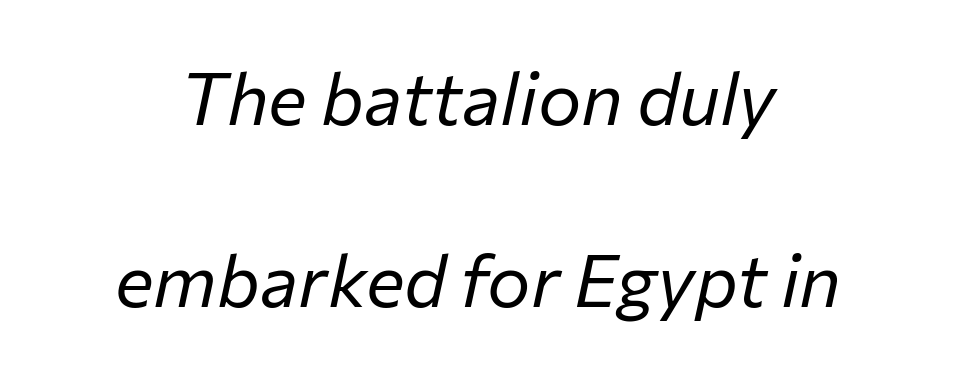
The face used here is rendered with its standard letterfit. Each letter keeps its own natural width here, so spacing adapts to shape. Stroke mass is kept to a normal reading level or below. Check under the words: just untouched page.
